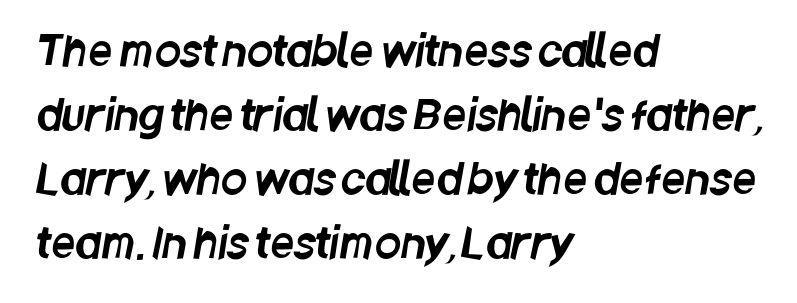
The ragged edge is on the right, which tells us the setting is flush left. Looks like regular typesetting: each glyph gets only the width it needs. The lines sit at an ordinary, default distance from one another. Underlining? Definitely not there. This rendering employs a face without finishing strokes, i.e., a sans-serif. The letters sit at their default tracking, neither squeezed nor spread.
